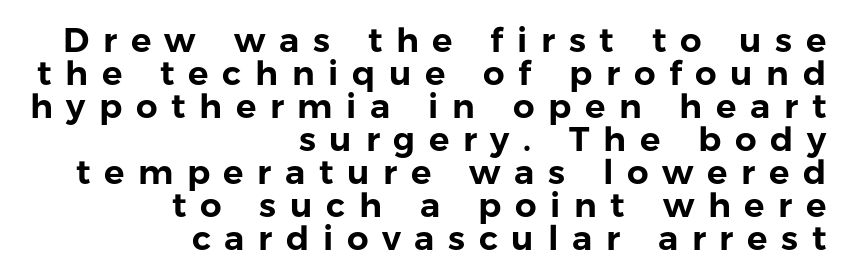
Q: Is the text italic (slanted)? A: No, it is upright.
Q: Is the typeface a serif or a sans-serif typeface? A: Sans-serif.
Q: Is the text underlined? A: No.
Q: How is the paragraph aligned? A: Right-aligned.
Q: Is the spacing between letters normal or unusually wide? A: Unusually wide.
Q: Is the spacing between lines tight, normal or loose? A: Tight.
Q: Width (condensed, normal, or wide)? A: Normal.
Q: Stroke contrast? A: Low.
Q: x-height? A: Medium.
Q: Monospaced? A: No.
